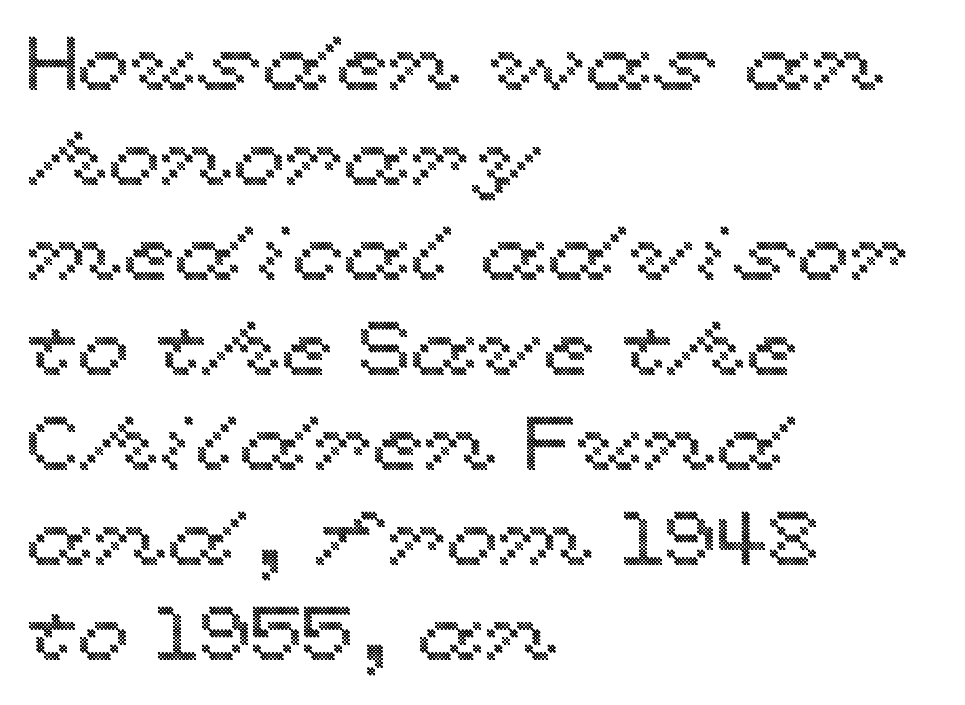
The passage shown is typed in a proportional face where columns would drift. Teacher's note: observe the even left margin — that is flush-left alignment. Type without underlining. Normally led — the rows are evenly, conventionally spaced.
